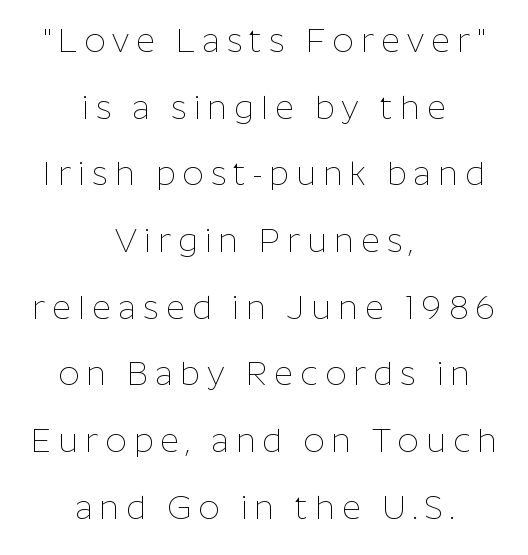
Q: Is the text bold? A: No.
Q: Is the text italic (slanted)? A: No, it is upright.
Q: Is the typeface a serif or a sans-serif typeface? A: Sans-serif.
Q: Is the text underlined? A: No.
Q: How is the paragraph aligned? A: Centered.
Q: Is the spacing between letters normal or unusually wide? A: Unusually wide.
Q: Is the spacing between lines tight, normal or loose? A: Loose.
Q: Width (condensed, normal, or wide)? A: Normal.
Q: Stroke contrast? A: Low.
Q: x-height? A: Medium.
Q: Monospaced? A: No.
